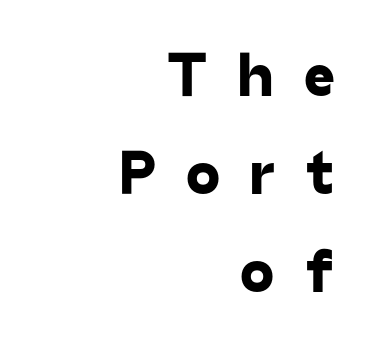
The designer left line spacing at the default. This sample has the flowing, uneven cadence of proportional lettering. Nobody drew a line under any word here. No feet cap the strokes, marking this as sans-serif type.
